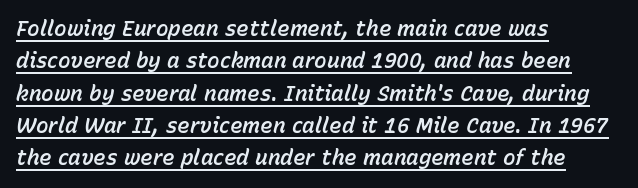
Q: Is the text italic (slanted)? A: Yes, it leans right by about 15 degrees.
Q: Is the text underlined? A: Yes.
Q: How is the paragraph aligned? A: Left-aligned.
Q: Is the spacing between letters normal or unusually wide? A: Normal.
Q: Is the spacing between lines tight, normal or loose? A: Normal.
